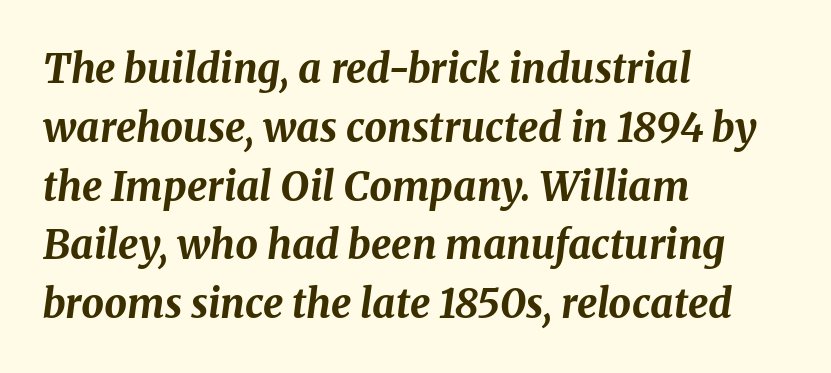
The image shows 40 px bold type, italic (leaning right); set left-aligned, normal line spacing (1.47x), normal letter spacing, not underlined; medium stroke contrast and a medium x-height.
